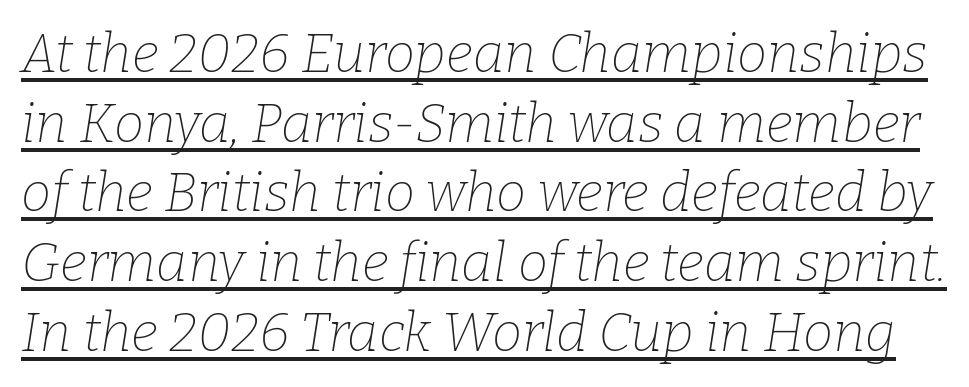
{"serif": "yes", "italic": "yes", "lean": "right", "slant_degrees": 9, "bold": "no", "weight": "thin", "width": "normal", "stroke_contrast": "low", "x_height": "medium", "monospaced": "no", "underline": "yes", "line_spacing": "normal", "line_spacing_ratio": 1.29, "letter_spacing": "normal", "letter_spacing_em": 0.0, "glyph_px": 54}
